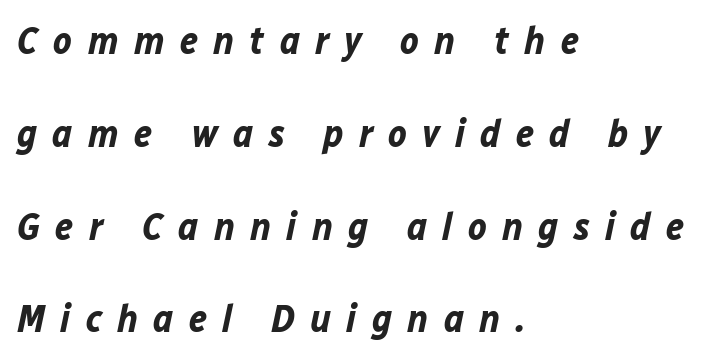
{"italic": "yes", "lean": "right", "slant_degrees": 12, "bold": "yes", "weight": "bold", "width": "normal", "stroke_contrast": "low", "x_height": "medium", "monospaced": "no", "underline": "no", "align": "left", "line_spacing": "loose", "line_spacing_ratio": 2.38, "letter_spacing": "wide", "letter_spacing_em": 0.39, "glyph_px": 39}
